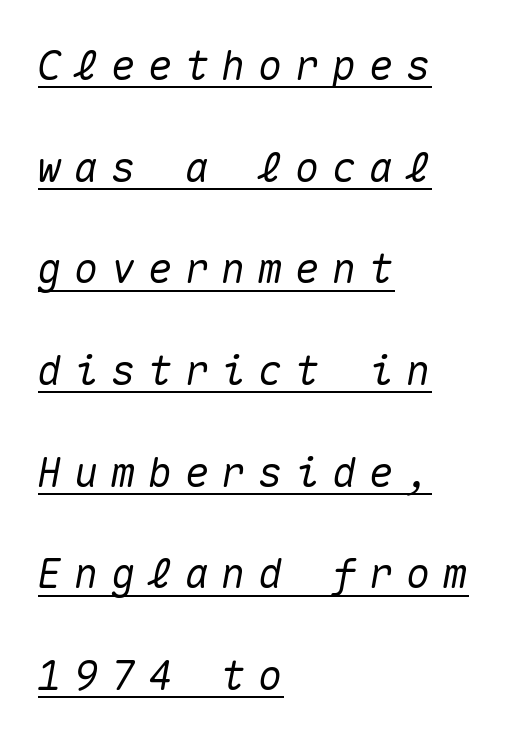
When letters slant like this, we call the style italic. The leading is generous, giving the passage an open texture. You can see a thin bar hugging the bottom of the glyphs. These lines are rendered in a fixed-pitch font. How are the letters spaced? Widely, with obvious added tracking. Layout note: lines flush left.
